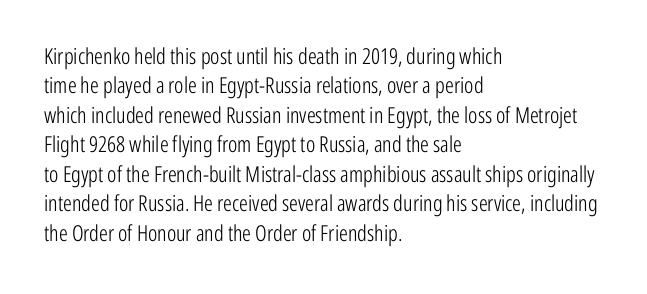
{"italic": "no", "bold": "no", "underline": "no", "align": "left", "line_spacing": "normal", "line_spacing_ratio": 1.34, "letter_spacing": "normal", "letter_spacing_em": 0.0, "glyph_px": 22}
